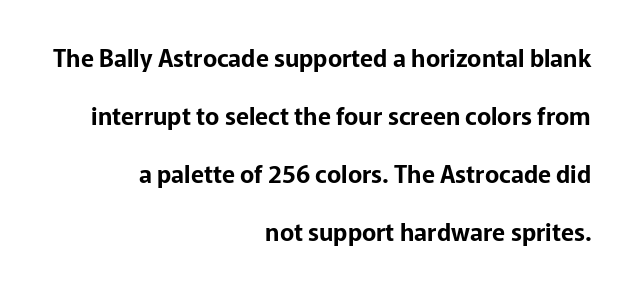
The image shows 24 px text type, upright; set right-aligned, loose line spacing (2.42x), normal letter spacing, not underlined.
